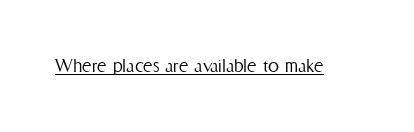
Q: Is the text bold? A: No.
Q: Is the text italic (slanted)? A: No, it is upright.
Q: Is the text underlined? A: Yes.
Q: Is the spacing between letters normal or unusually wide? A: Normal.
